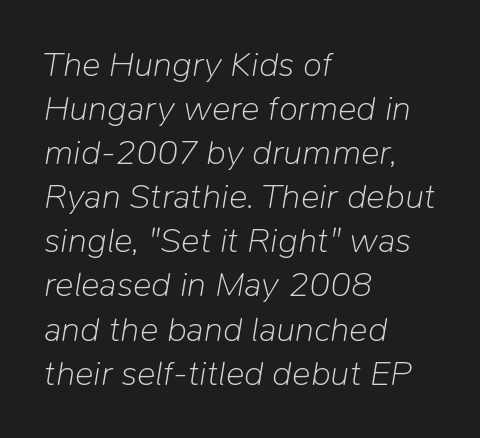
Q: Is the text bold? A: No.
Q: Is the text italic (slanted)? A: Yes, it leans right by about 9 degrees.
Q: Is the text underlined? A: No.
Q: How is the paragraph aligned? A: Left-aligned.
Q: Is the spacing between letters normal or unusually wide? A: Normal.
Q: Is the spacing between lines tight, normal or loose? A: Normal.
Q: Width (condensed, normal, or wide)? A: Normal.
Q: Stroke contrast? A: Low.
Q: x-height? A: Medium.
Q: Monospaced? A: No.
